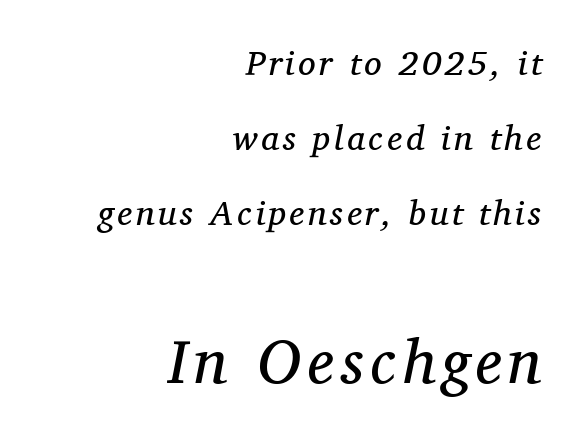
The image shows 62 px regular-weight serif type, italic (leaning right); set right-aligned, loose line spacing (2.15x), not underlined; the second (bottom) block is 1.77x larger; medium stroke contrast and a medium x-height.
